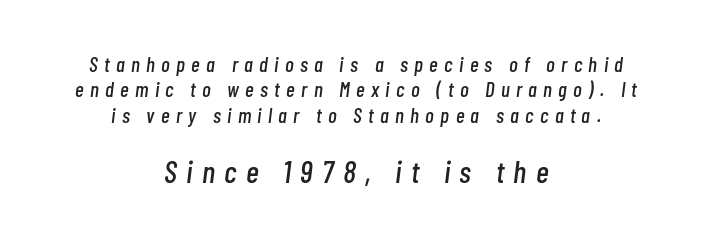
Q: Is the text italic (slanted)? A: Yes, it leans right by about 7 degrees.
Q: Is the text underlined? A: No.
Q: How is the paragraph aligned? A: Centered.
Q: Is the spacing between letters normal or unusually wide? A: Unusually wide.
Q: Which block of text is set in a larger size, the first (top) or the second (bottom)? A: The second (bottom) one.
Q: Width (condensed, normal, or wide)? A: Condensed.
Q: Stroke contrast? A: Low.
Q: x-height? A: Medium.
Q: Monospaced? A: No.
